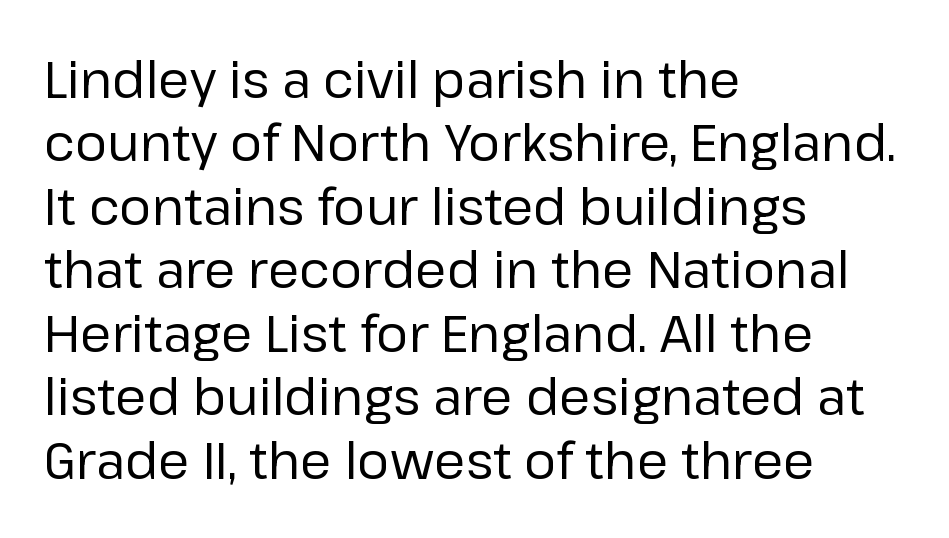
The image shows 50 px regular-weight sans-serif type, upright; set left-aligned, normal line spacing (1.27x), normal letter spacing, not underlined; low stroke contrast and a medium x-height.
